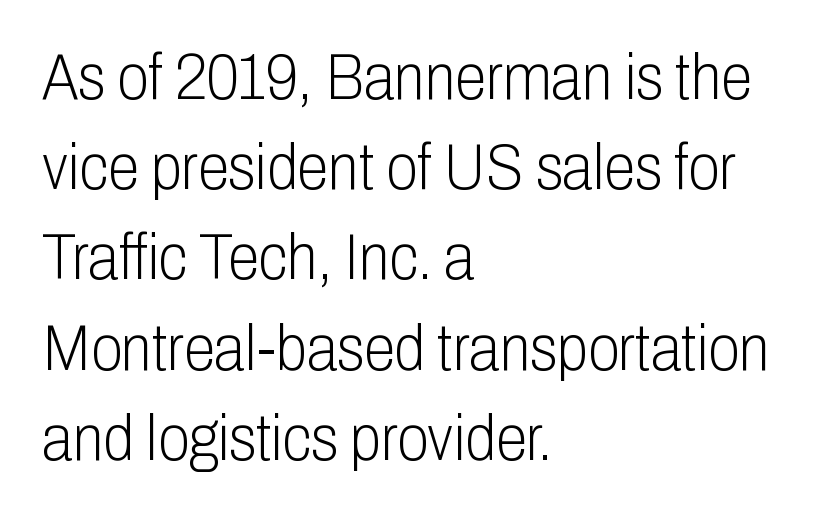
Q: Is the text bold? A: No.
Q: Is the text italic (slanted)? A: No, it is upright.
Q: Is the typeface a serif or a sans-serif typeface? A: Sans-serif.
Q: Is the text underlined? A: No.
Q: How is the paragraph aligned? A: Left-aligned.
Q: Is the spacing between letters normal or unusually wide? A: Normal.
Q: Is the spacing between lines tight, normal or loose? A: Normal.
Q: Width (condensed, normal, or wide)? A: Condensed.
Q: Stroke contrast? A: Low.
Q: x-height? A: Medium.
Q: Monospaced? A: No.
